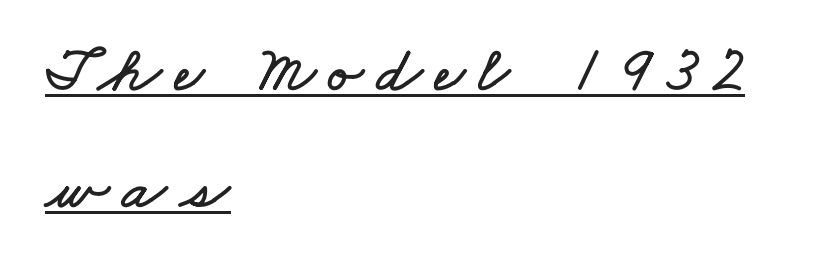
Q: Is the text underlined? A: Yes.
Q: How is the paragraph aligned? A: Left-aligned.
Q: Is the spacing between letters normal or unusually wide? A: Unusually wide.
Q: Width (condensed, normal, or wide)? A: Wide.
Q: Stroke contrast? A: Low.
Q: x-height? A: Small.
Q: Monospaced? A: No.
